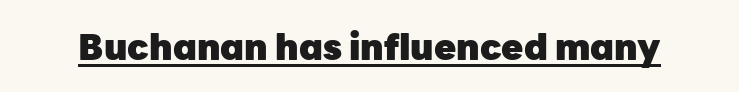
Characters remain perfectly vertical along every line. Stroke terminals: plain, sans-serif. Note the varied advance widths — an 'i' is clearly narrower than an 'm'. Looks like someone drew a line under every word here. Strokes here are thick enough to call this a true bold.
